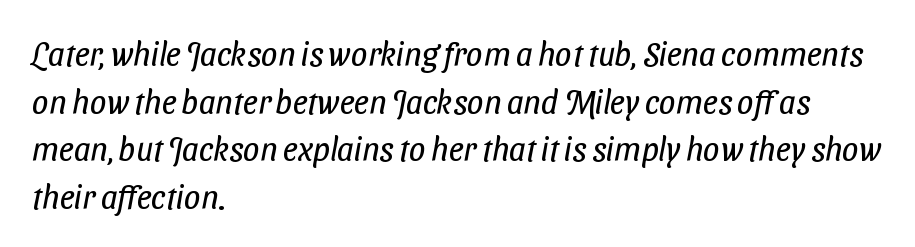
{"serif": "no", "bold": "no", "weight": "regular", "width": "condensed", "stroke_contrast": "low", "x_height": "medium", "monospaced": "no", "underline": "no", "align": "left", "line_spacing": "normal", "line_spacing_ratio": 1.44, "letter_spacing": "normal", "letter_spacing_em": 0.0, "glyph_px": 33}
